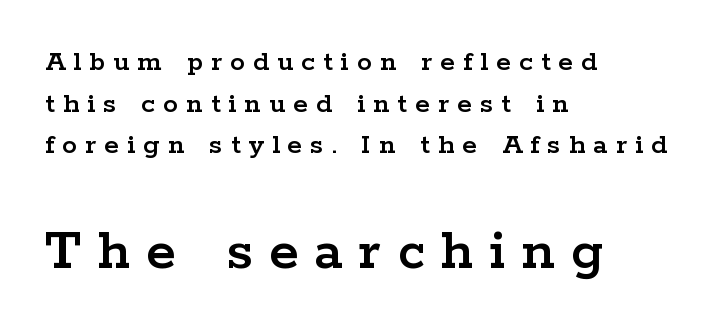
{"serif": "yes", "italic": "no", "width": "wide", "stroke_contrast": "low", "x_height": "medium", "monospaced": "no", "underline": "no", "align": "left", "line_spacing": "normal", "line_spacing_ratio": 1.39, "letter_spacing": "wide", "letter_spacing_em": 0.27, "larger_block": "second", "size_ratio": 2.0, "glyph_px": 60}
